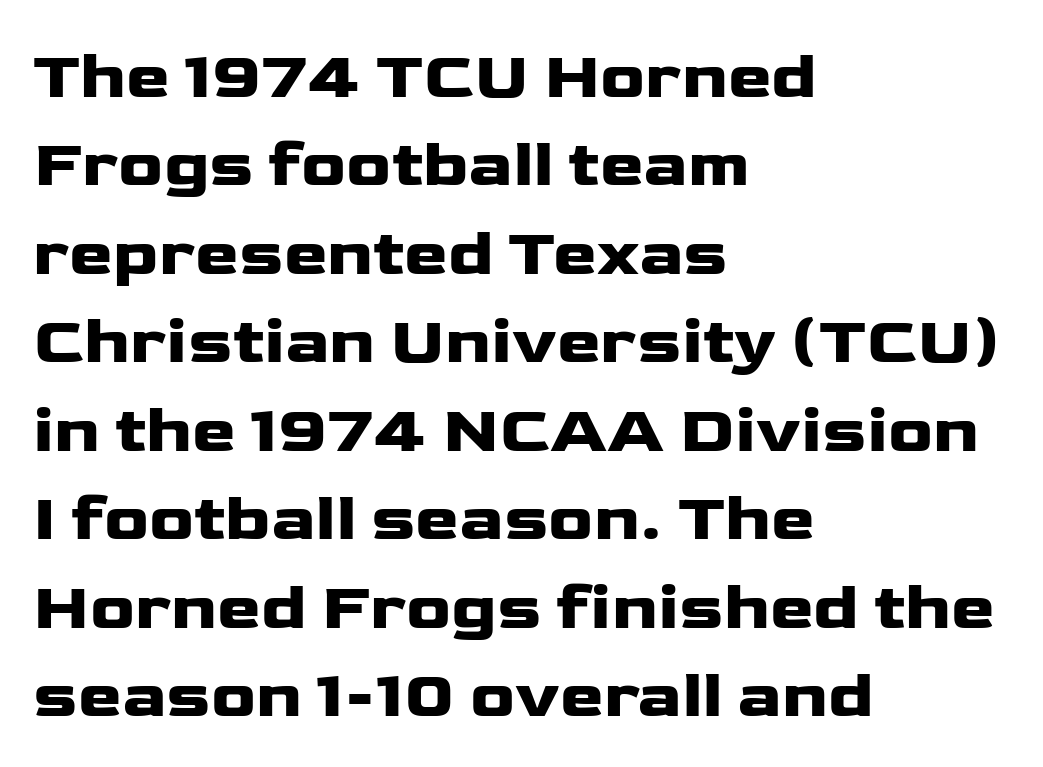
{"serif": "no", "italic": "no", "width": "wide", "stroke_contrast": "low", "x_height": "medium", "monospaced": "no", "underline": "no", "align": "left", "line_spacing": "normal", "line_spacing_ratio": 1.34, "letter_spacing": "normal", "letter_spacing_em": 0.0, "glyph_px": 66}
